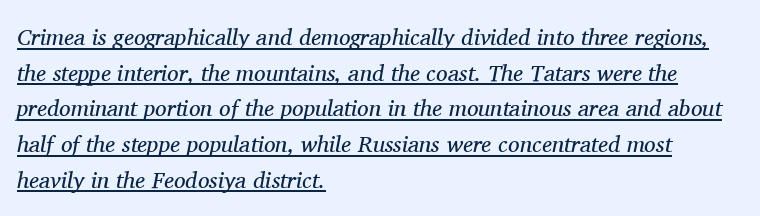
Q: Is the text bold? A: No.
Q: Is the text italic (slanted)? A: Yes, it leans right by about 11 degrees.
Q: Is the text underlined? A: Yes.
Q: How is the paragraph aligned? A: Left-aligned.
Q: Is the spacing between letters normal or unusually wide? A: Normal.
Q: Is the spacing between lines tight, normal or loose? A: Normal.
